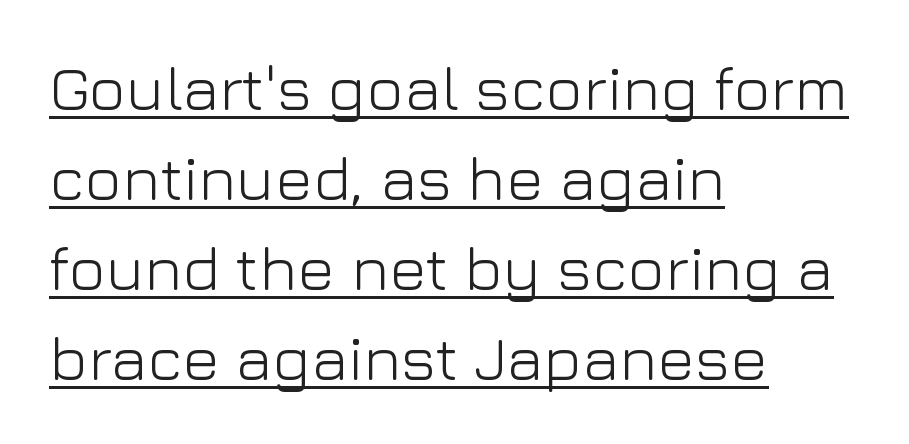
Q: Is the text bold? A: No.
Q: Is the text italic (slanted)? A: No, it is upright.
Q: Is the typeface a serif or a sans-serif typeface? A: Sans-serif.
Q: Is the text underlined? A: Yes.
Q: How is the paragraph aligned? A: Left-aligned.
Q: Is the spacing between letters normal or unusually wide? A: Normal.
Q: Is the spacing between lines tight, normal or loose? A: Normal.
Q: Width (condensed, normal, or wide)? A: Normal.
Q: Stroke contrast? A: Low.
Q: x-height? A: Medium.
Q: Monospaced? A: No.
